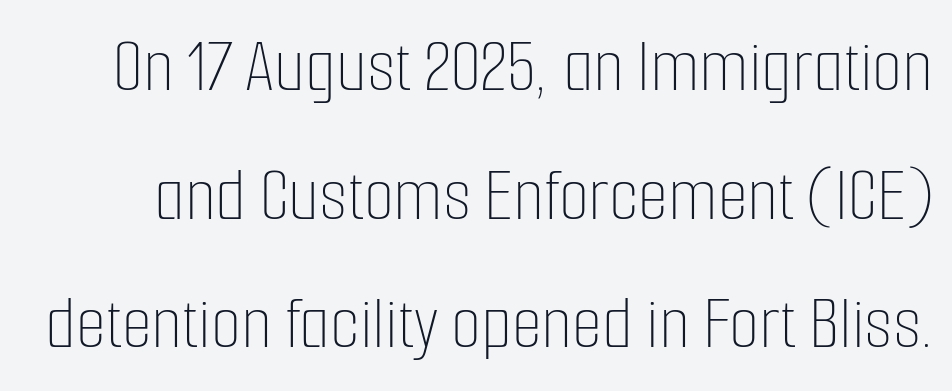
The image shows 78 px thin, condensed type, upright; set normal line spacing (1.65x), normal letter spacing, not underlined; low stroke contrast and a medium x-height.
